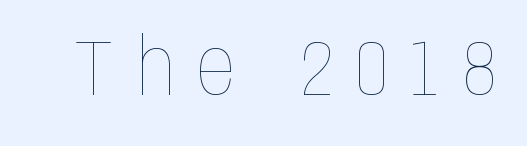
Q: Is the text bold? A: No.
Q: Is the text italic (slanted)? A: No, it is upright.
Q: Is the text underlined? A: No.
Q: Is the spacing between letters normal or unusually wide? A: Unusually wide.
Q: Width (condensed, normal, or wide)? A: Condensed.
Q: Stroke contrast? A: Low.
Q: x-height? A: Large.
Q: Monospaced? A: No.
